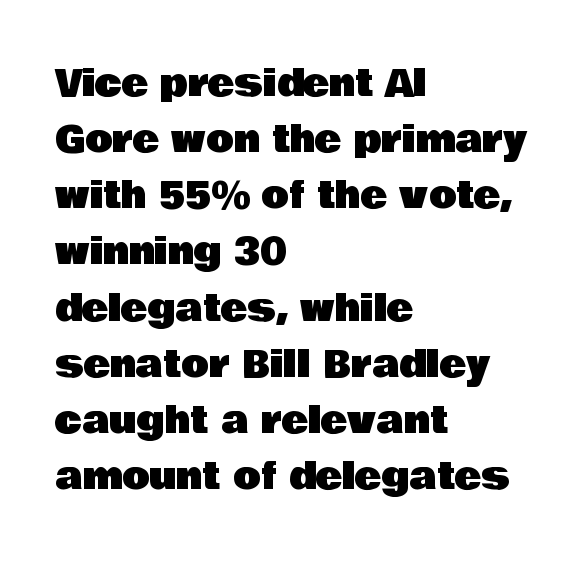
{"serif": "no", "italic": "no", "width": "normal", "stroke_contrast": "low", "x_height": "large", "monospaced": "no", "underline": "no", "align": "left", "line_spacing": "normal", "line_spacing_ratio": 1.56, "letter_spacing": "normal", "letter_spacing_em": 0.0, "glyph_px": 36}
